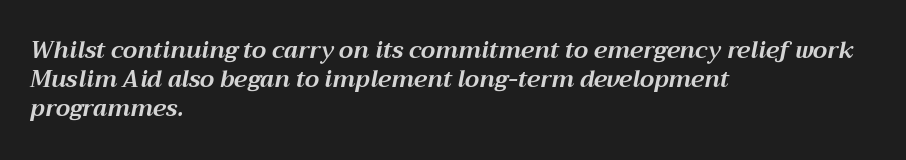
Is the type slanted? Yes — the strokes lean at a clear angle. The space beneath each line is pristine and unruled. The horizontal fit of the characters is conventional and even. Is the block centered? No — it sits flush against the left margin. Compared with an ordinary text face, these strokes are far heavier — a full bold.
